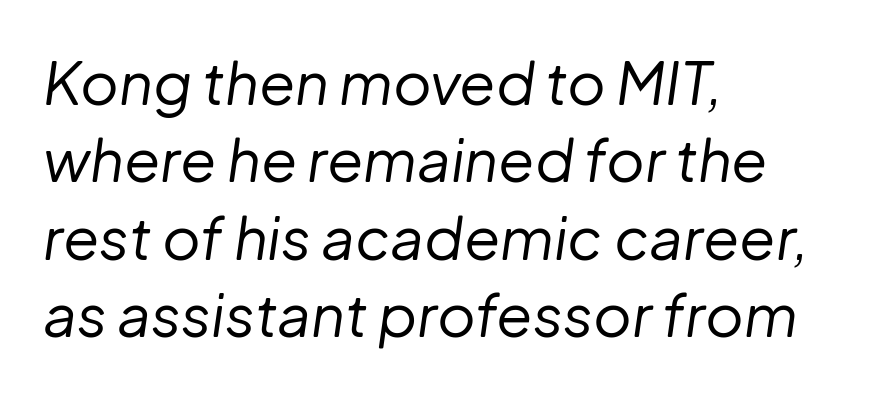
Check under the words: just untouched page. A typesetter would mark this as italic. The letters sit at their default tracking, neither squeezed nor spread. Proportional: the letters do not fall into vertical columns.
